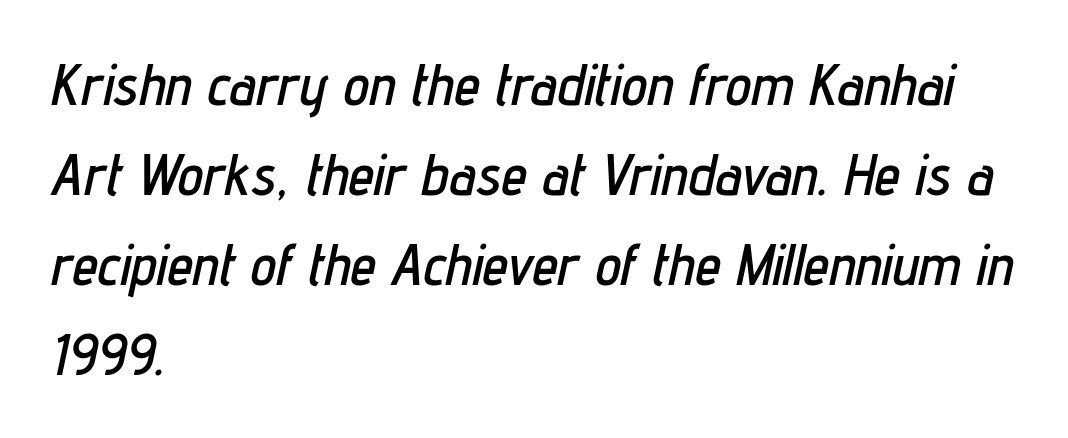
{"italic": "yes", "lean": "right", "slant_degrees": 12, "width": "condensed", "stroke_contrast": "low", "x_height": "medium", "monospaced": "no", "underline": "no", "align": "left", "line_spacing": "normal", "line_spacing_ratio": 1.55, "letter_spacing": "normal", "letter_spacing_em": 0.0, "glyph_px": 58}
